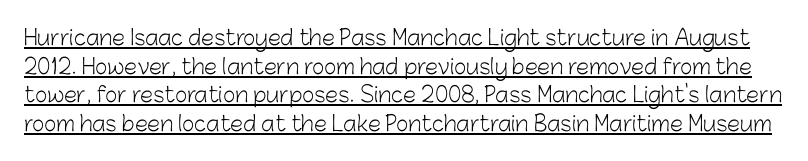
{"italic": "no", "bold": "no", "underline": "yes", "line_spacing": "normal", "line_spacing_ratio": 1.36, "letter_spacing": "normal", "letter_spacing_em": 0.0, "glyph_px": 21}
